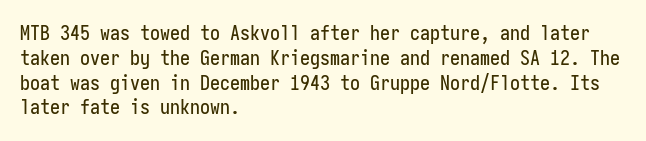
{"italic": "no", "underline": "no", "align": "left", "line_spacing_ratio": 1.24, "letter_spacing": "normal", "letter_spacing_em": 0.0, "glyph_px": 20}
